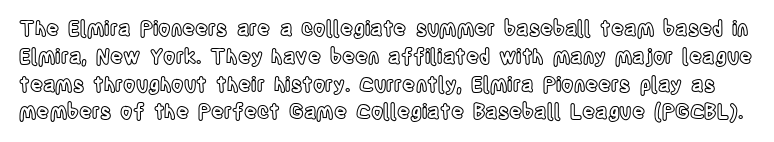
Unlike italic type, these characters show no tilt at all. Inter-character spacing is left at the font's built-in metrics. The block of text has a typical density, with ordinary space between rows. Underlining? Definitely not there.
